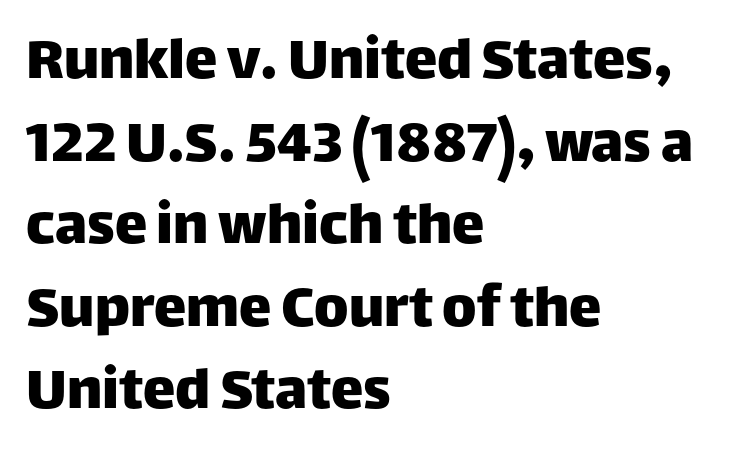
The image shows 65 px sans-serif type, upright; set left-aligned, normal line spacing (1.27x), normal letter spacing, not underlined; low stroke contrast and a large x-height.
